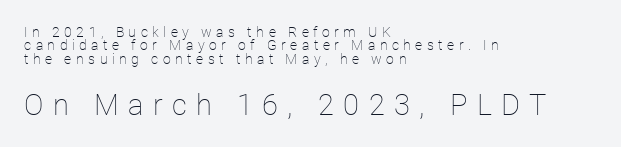
{"italic": "no", "bold": "no", "weight": "thin", "width": "normal", "stroke_contrast": "low", "x_height": "medium", "monospaced": "no", "underline": "no", "align": "left", "line_spacing": "tight", "line_spacing_ratio": 0.96, "letter_spacing": "wide", "letter_spacing_em": 0.32, "larger_block": "second", "size_ratio": 2.07, "glyph_px": 29}
